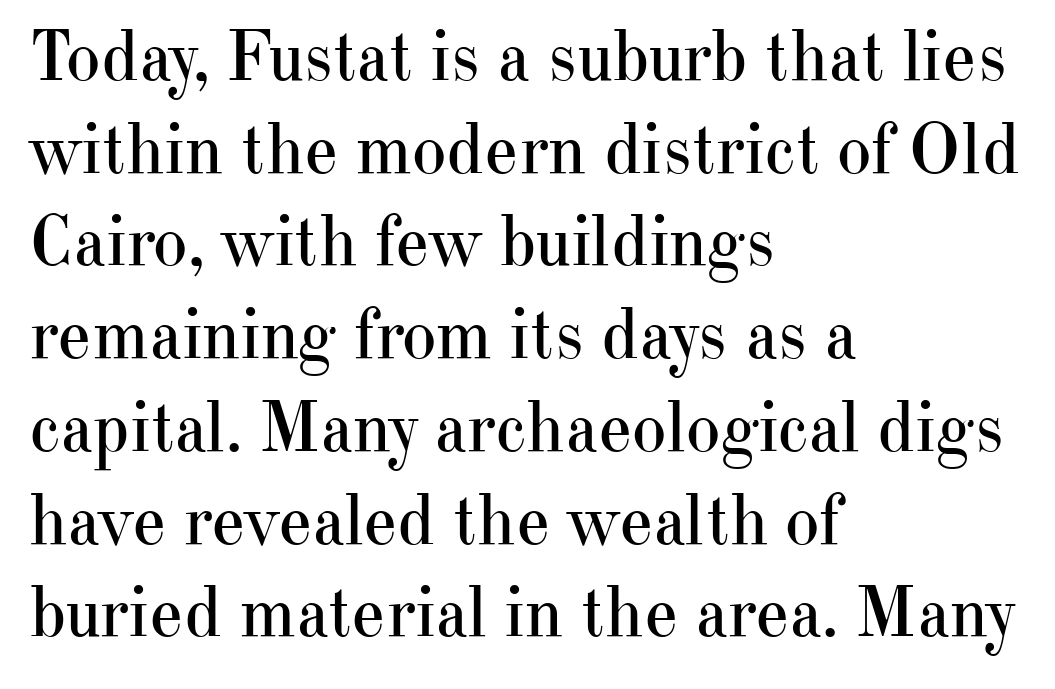
Q: Is the text bold? A: No.
Q: Is the text italic (slanted)? A: No, it is upright.
Q: Is the typeface a serif or a sans-serif typeface? A: Serif.
Q: Is the text underlined? A: No.
Q: How is the paragraph aligned? A: Left-aligned.
Q: Is the spacing between letters normal or unusually wide? A: Normal.
Q: Is the spacing between lines tight, normal or loose? A: Normal.
Q: Width (condensed, normal, or wide)? A: Normal.
Q: Stroke contrast? A: High.
Q: x-height? A: Small.
Q: Monospaced? A: No.
